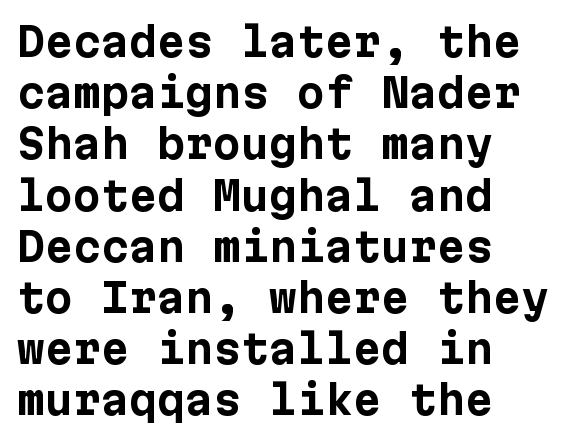
The image shows 40 px bold sans-serif type, upright; set left-aligned, normal line spacing (1.28x), normal letter spacing, not underlined; low stroke contrast and a medium x-height.
